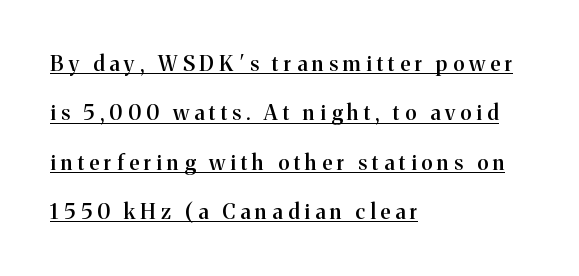
Q: Is the text bold? A: Semi-bold.
Q: Is the text italic (slanted)? A: No, it is upright.
Q: Is the text underlined? A: Yes.
Q: How is the paragraph aligned? A: Left-aligned.
Q: Is the spacing between letters normal or unusually wide? A: Unusually wide.
Q: Is the spacing between lines tight, normal or loose? A: Loose.
